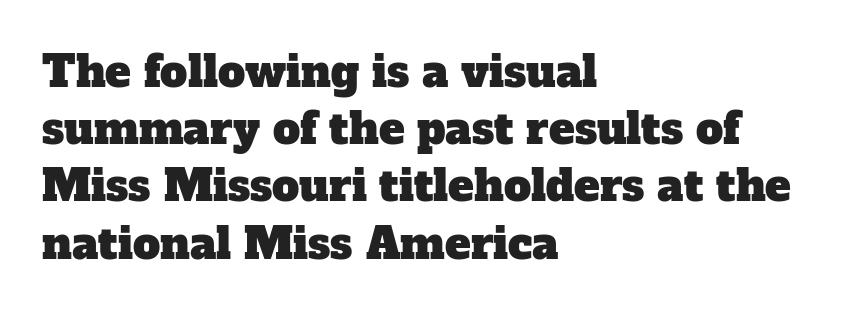
Q: Is the typeface a serif or a sans-serif typeface? A: Serif.
Q: Is the text underlined? A: No.
Q: How is the paragraph aligned? A: Left-aligned.
Q: Is the spacing between letters normal or unusually wide? A: Normal.
Q: Is the spacing between lines tight, normal or loose? A: Normal.
Q: Width (condensed, normal, or wide)? A: Normal.
Q: Stroke contrast? A: Low.
Q: x-height? A: Medium.
Q: Monospaced? A: No.
